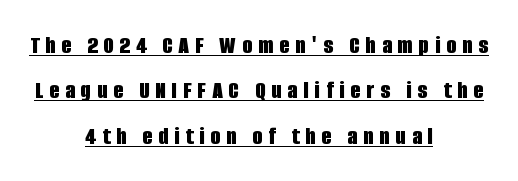
The image shows 26 px bold type, upright; set centered, line spacing 1.75x, unusually wide letter spacing (+0.23 em), underlined.
